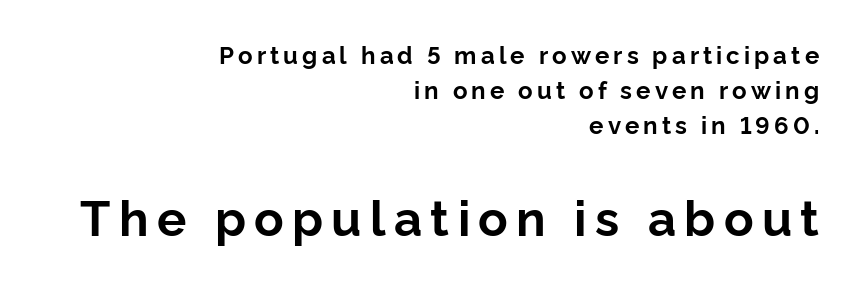
Q: Is the text bold? A: Yes.
Q: Is the text italic (slanted)? A: No, it is upright.
Q: Is the typeface a serif or a sans-serif typeface? A: Sans-serif.
Q: Is the text underlined? A: No.
Q: How is the paragraph aligned? A: Right-aligned.
Q: Is the spacing between lines tight, normal or loose? A: Normal.
Q: Which block of text is set in a larger size, the first (top) or the second (bottom)? A: The second (bottom) one.
Q: Width (condensed, normal, or wide)? A: Normal.
Q: Stroke contrast? A: Low.
Q: x-height? A: Medium.
Q: Monospaced? A: No.
